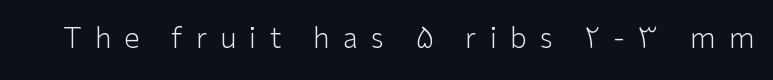
Q: Is the text bold? A: No.
Q: Is the text italic (slanted)? A: No, it is upright.
Q: Is the typeface a serif or a sans-serif typeface? A: Sans-serif.
Q: Is the text underlined? A: No.
Q: Is the spacing between letters normal or unusually wide? A: Unusually wide.
Q: Width (condensed, normal, or wide)? A: Normal.
Q: Stroke contrast? A: Low.
Q: x-height? A: Medium.
Q: Monospaced? A: No.
